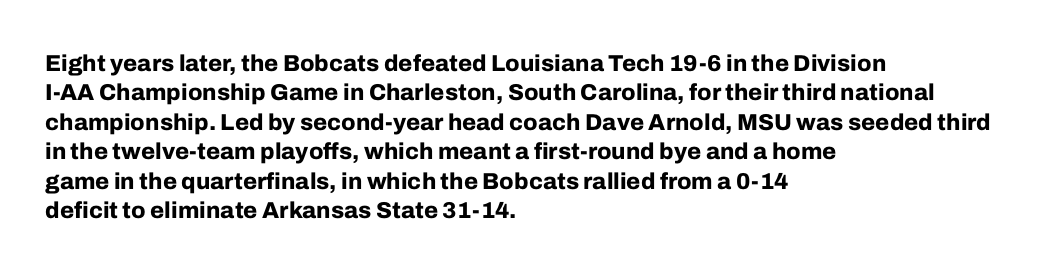
{"italic": "no", "bold": "yes", "underline": "no", "align": "left", "line_spacing": "normal", "line_spacing_ratio": 1.28, "letter_spacing": "normal", "letter_spacing_em": 0.0, "glyph_px": 23}
